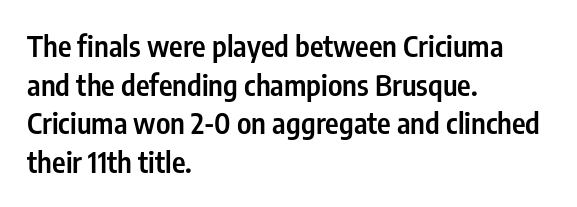
Line starts are locked; line ends wander. The space directly below the letters is spotless. Compared with an ordinary text face, these strokes are moderately heavier — a semibold. Nothing unusual about the tracking: characters are spaced as the font intends. The line-height multiplier appears to be the usual default. Spacing verdict: proportional, widths tailored to each character.
